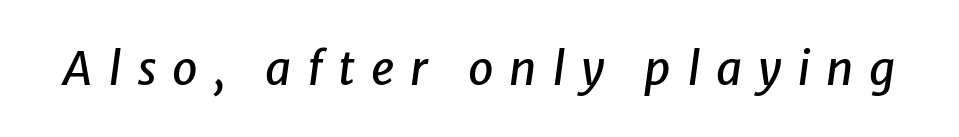
The glyphs are unaccompanied by any horizontal stroke below them. The specimen reads as italic at a glance. Looks like regular typesetting: each glyph gets only the width it needs. Observe the wide spacing: letters keep a clear distance from each other.
